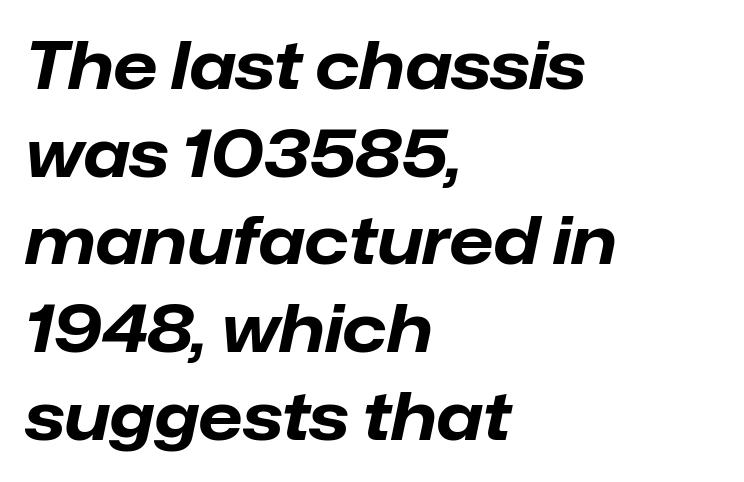
Q: Is the text bold? A: Yes.
Q: Is the text italic (slanted)? A: Yes, it leans right by about 12 degrees.
Q: Is the text underlined? A: No.
Q: How is the paragraph aligned? A: Left-aligned.
Q: Is the spacing between letters normal or unusually wide? A: Normal.
Q: Is the spacing between lines tight, normal or loose? A: Normal.
Q: Width (condensed, normal, or wide)? A: Normal.
Q: Stroke contrast? A: Low.
Q: x-height? A: Medium.
Q: Monospaced? A: No.
